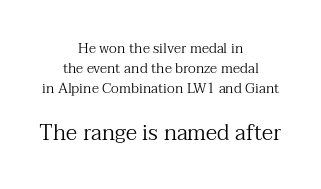
Compared with a typical body face, this is equally light or lighter still. Block two is the big one; block one sits smaller above it. The rag falls on both sides of this text block equally. A clean baseline with only descenders dipping below it. This sample keeps an unexceptional amount of space between lines.
